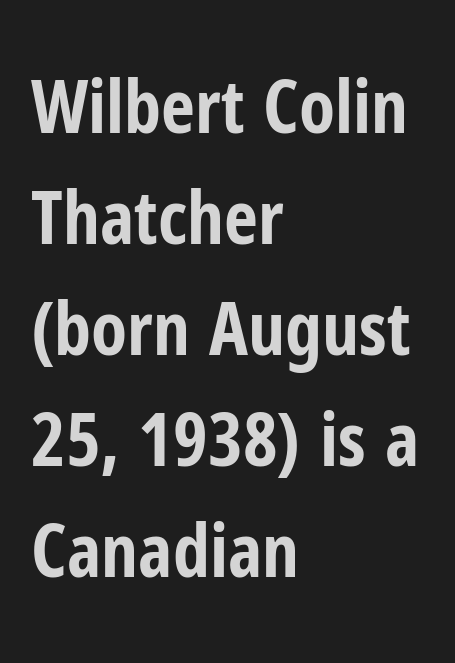
Q: Is the text bold? A: Yes.
Q: Is the text italic (slanted)? A: No, it is upright.
Q: Is the typeface a serif or a sans-serif typeface? A: Sans-serif.
Q: Is the text underlined? A: No.
Q: How is the paragraph aligned? A: Left-aligned.
Q: Is the spacing between letters normal or unusually wide? A: Normal.
Q: Is the spacing between lines tight, normal or loose? A: Normal.
Q: Width (condensed, normal, or wide)? A: Condensed.
Q: Stroke contrast? A: Low.
Q: x-height? A: Medium.
Q: Monospaced? A: No.
